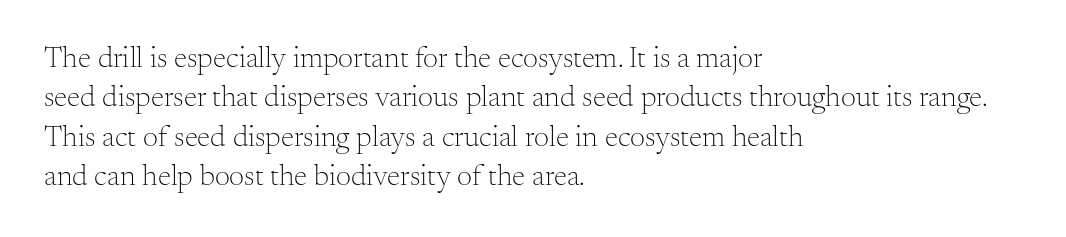
The image shows 30 px light serif type, upright; set left-aligned, normal line spacing (1.31x), normal letter spacing, not underlined; medium stroke contrast and a small x-height.
